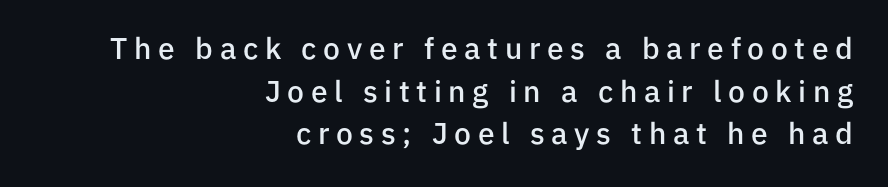
The image shows 30 px semibold sans-serif type, upright; set right-aligned, normal line spacing (1.42x), unusually wide letter spacing (+0.22 em), not underlined; low stroke contrast and a medium x-height.
